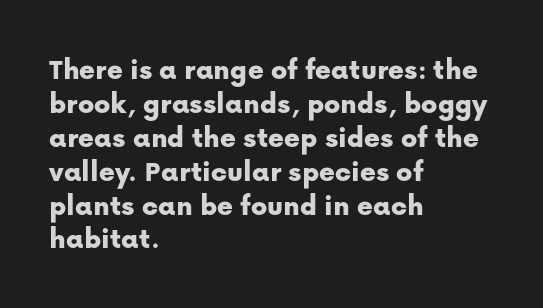
Horizontal bands of white between lines are thin slivers. These lines are composed in type without serifs. Each word holds together tightly as a unit, with standard inter-letter gaps. Tall strokes in this sample are plumb rather than angled. The string is rendered with underlining switched off. The rendering uses natural spacing where letterforms have individual widths.
